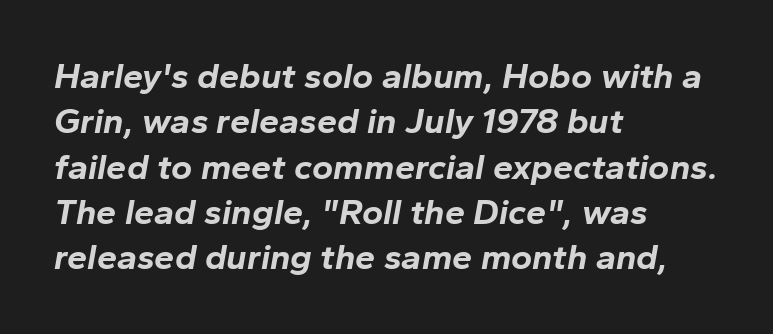
The rendering applies a slant to the glyphs. Notice how descenders clear the ascenders below comfortably — that's standard leading. One-word summary of the alignment: left. Clear beneath every line of the passage.
